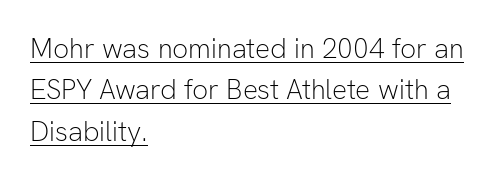
Is this a sans? Yes — the strokes have no serifs. Compared with typical paragraphs, the rows here are spaced about the same. Quick note: underline on. The letters sit at their default tracking, neither squeezed nor spread.
